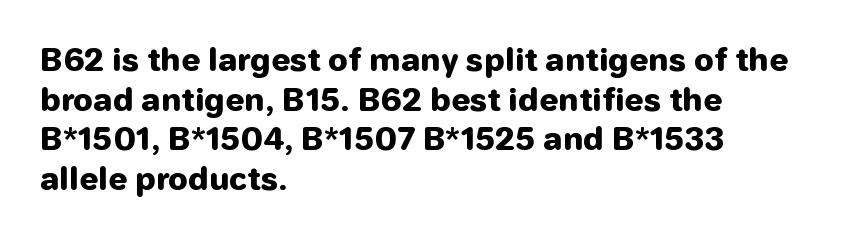
{"serif": "no", "italic": "no", "bold": "yes", "weight": "heavy", "width": "normal", "stroke_contrast": "low", "x_height": "medium", "monospaced": "no", "underline": "no", "align": "left", "line_spacing": "normal", "line_spacing_ratio": 1.28, "letter_spacing": "normal", "letter_spacing_em": 0.0, "glyph_px": 31}
